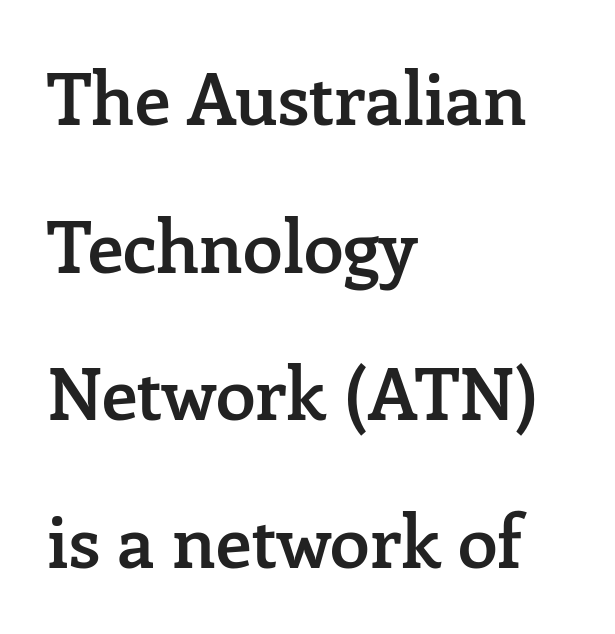
{"serif": "yes", "italic": "no", "bold": "semi", "weight": "semibold", "width": "normal", "stroke_contrast": "low", "x_height": "medium", "monospaced": "no", "underline": "no", "align": "left", "line_spacing": "loose", "line_spacing_ratio": 2.05, "letter_spacing": "normal", "letter_spacing_em": 0.0, "glyph_px": 72}
